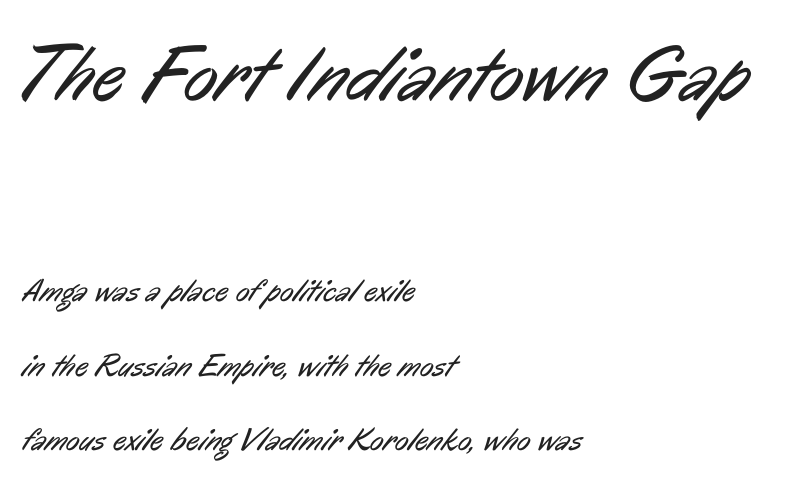
The letters in the upper block stand taller than those in the block below. Character widths vary here, with narrow letters taking less room than wide ones. What kind of face is this? One without serifs — a sans. A bare baseline throughout the passage. The characters are drawn with everyday or finer stroke widths. One glance says open: line gaps are wider than usual.
